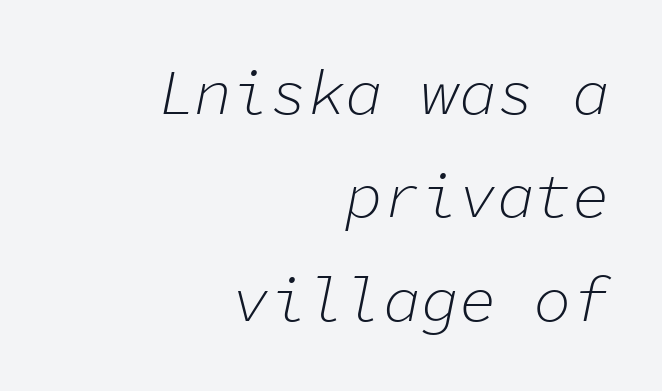
{"italic": "yes", "lean": "right", "slant_degrees": 11, "bold": "no", "weight": "light", "width": "normal", "stroke_contrast": "low", "x_height": "medium", "monospaced": "yes", "underline": "no", "align": "right", "line_spacing": "normal", "line_spacing_ratio": 1.64, "letter_spacing": "normal", "letter_spacing_em": 0.0, "glyph_px": 63}
